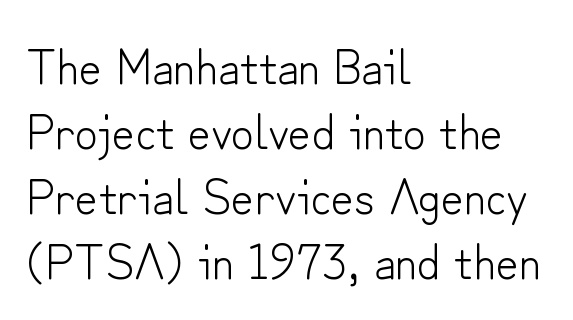
The image shows 50 px light sans-serif type, upright; set left-aligned, normal line spacing (1.3x), normal letter spacing, not underlined; low stroke contrast and a small x-height.
